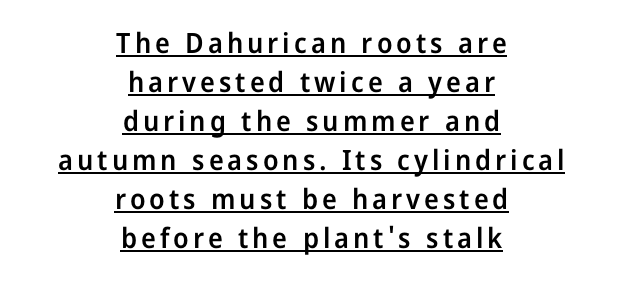
{"serif": "no", "italic": "no", "bold": "semi", "weight": "semibold", "width": "normal", "stroke_contrast": "low", "x_height": "medium", "monospaced": "no", "underline": "yes", "align": "center", "line_spacing": "normal", "line_spacing_ratio": 1.39, "glyph_px": 28}
